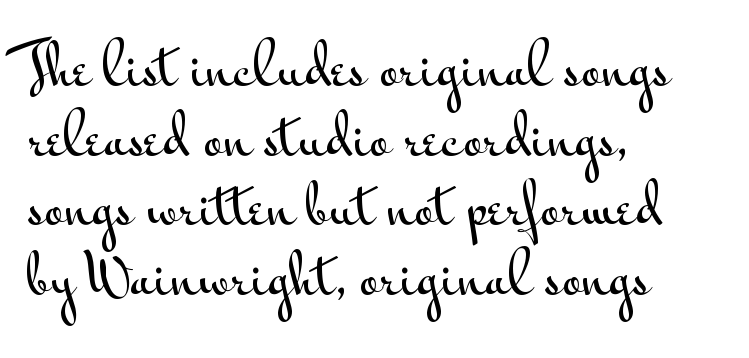
Words float on clear page, feet unadorned. Alignment: flush left. Look at the bottom of the vertical strokes: they stop flat, with no serifs. Quick note: interline space is typical. Each word holds together tightly as a unit, with standard inter-letter gaps.
